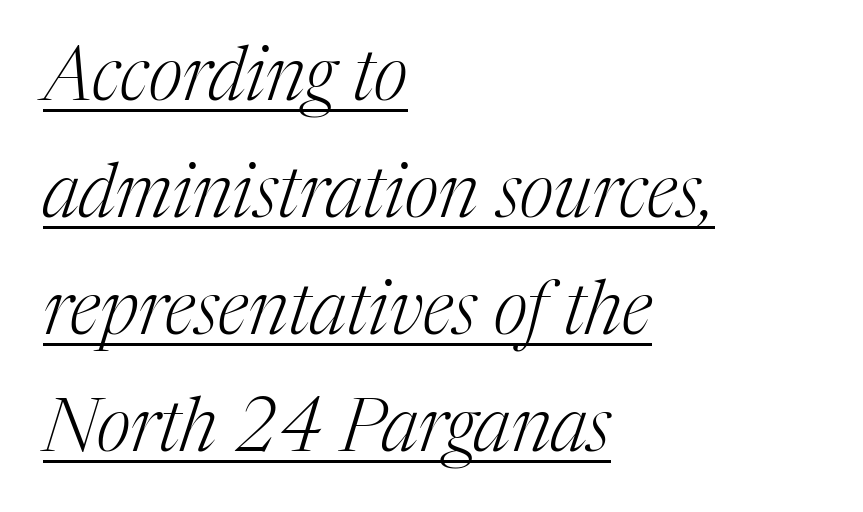
The image shows 74 px light serif type, italic (leaning right); set left-aligned, normal line spacing (1.58x), normal letter spacing, underlined; medium stroke contrast and a medium x-height.
